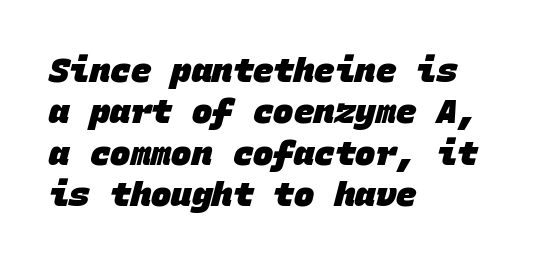
Q: Is the text bold? A: Yes.
Q: Is the typeface a serif or a sans-serif typeface? A: Sans-serif.
Q: Is the text underlined? A: No.
Q: How is the paragraph aligned? A: Left-aligned.
Q: Is the spacing between letters normal or unusually wide? A: Normal.
Q: Width (condensed, normal, or wide)? A: Normal.
Q: Stroke contrast? A: Low.
Q: x-height? A: Large.
Q: Monospaced? A: Yes.
